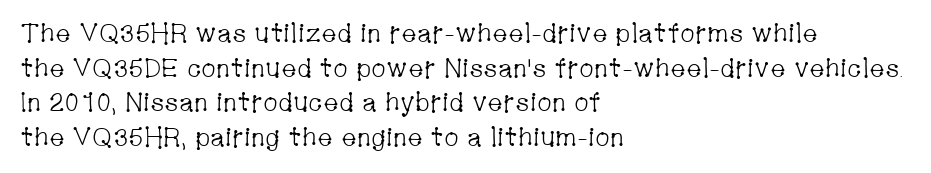
No chunkiness to these letters — they're not bold. A classic flush-left, rag-right setting is used for this passage. One glance says typical: line gaps are just what's usual. The letters sit at their default tracking, neither squeezed nor spread.
